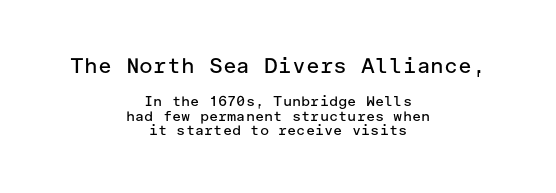
The image shows 21 px text type, upright; set centered, tight line spacing (1.05x), normal letter spacing, not underlined; the first (top) block is 1.5x larger.
